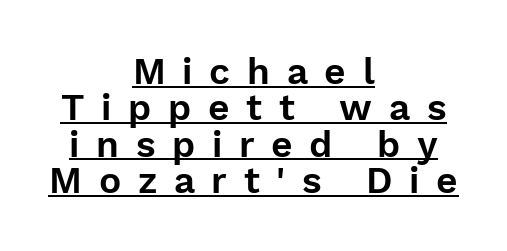
The image shows 37 px sans-serif type, upright; set centered, tight line spacing (0.98x), unusually wide letter spacing (+0.45 em), underlined; low stroke contrast and a medium x-height.
